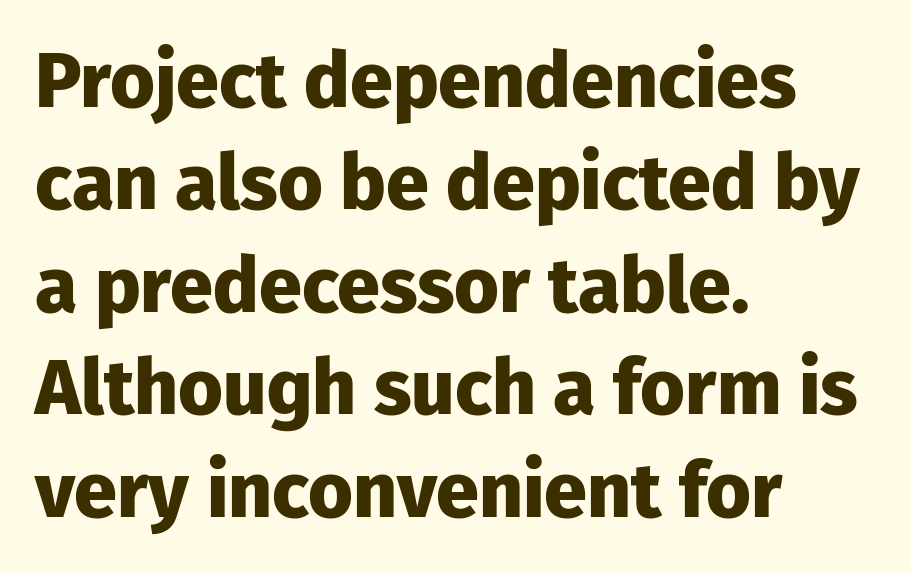
Q: Is the text bold? A: Yes.
Q: Is the text italic (slanted)? A: No, it is upright.
Q: Is the typeface a serif or a sans-serif typeface? A: Sans-serif.
Q: Is the text underlined? A: No.
Q: How is the paragraph aligned? A: Left-aligned.
Q: Is the spacing between letters normal or unusually wide? A: Normal.
Q: Is the spacing between lines tight, normal or loose? A: Normal.
Q: Width (condensed, normal, or wide)? A: Normal.
Q: Stroke contrast? A: Low.
Q: x-height? A: Medium.
Q: Monospaced? A: No.
